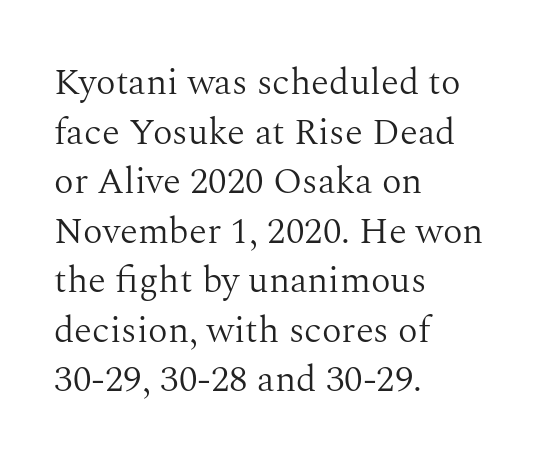
{"serif": "yes", "italic": "no", "bold": "no", "weight": "light", "width": "normal", "stroke_contrast": "medium", "x_height": "medium", "monospaced": "no", "underline": "no", "align": "left", "line_spacing": "normal", "line_spacing_ratio": 1.34, "letter_spacing": "normal", "letter_spacing_em": 0.0, "glyph_px": 37}
